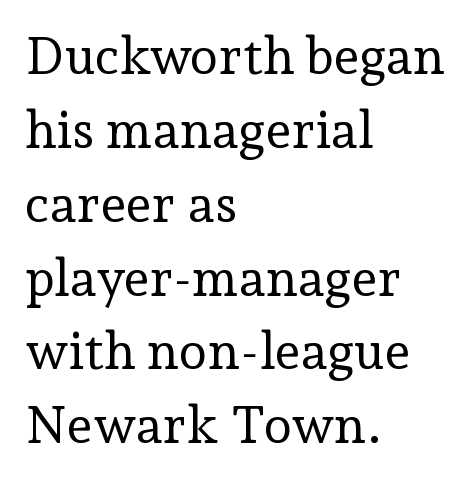
Q: Is the text bold? A: No.
Q: Is the text italic (slanted)? A: No, it is upright.
Q: Is the typeface a serif or a sans-serif typeface? A: Serif.
Q: Is the text underlined? A: No.
Q: How is the paragraph aligned? A: Left-aligned.
Q: Is the spacing between letters normal or unusually wide? A: Normal.
Q: Is the spacing between lines tight, normal or loose? A: Normal.
Q: Width (condensed, normal, or wide)? A: Normal.
Q: Stroke contrast? A: Low.
Q: x-height? A: Medium.
Q: Monospaced? A: No.
